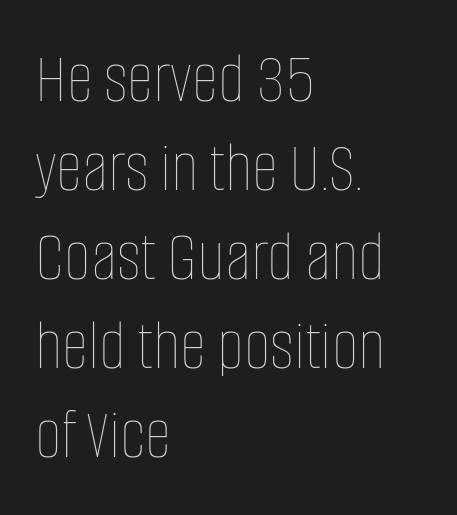
You can tell it's not italic because the verticals are truly vertical. Nobody drew a line under any word here. Weight: in the light-to-regular range. Is the block centered? No — it sits flush against the left margin.
